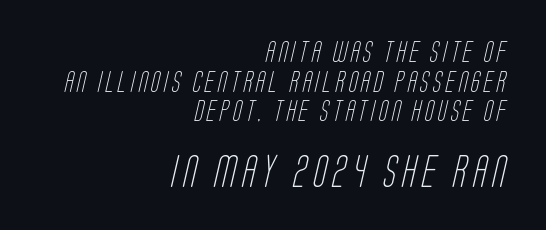
{"serif": "no", "bold": "no", "weight": "light", "width": "condensed", "stroke_contrast": "low", "x_height": "large", "monospaced": "no", "underline": "no", "align": "right", "line_spacing": "normal", "line_spacing_ratio": 1.41, "larger_block": "second", "size_ratio": 1.52, "glyph_px": 32}
